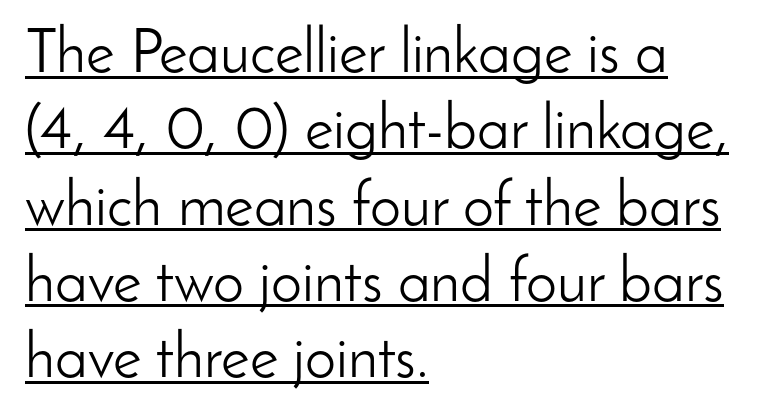
{"serif": "no", "italic": "no", "bold": "no", "weight": "light", "width": "normal", "stroke_contrast": "low", "x_height": "small", "monospaced": "no", "underline": "yes", "align": "left", "line_spacing_ratio": 1.23, "letter_spacing": "normal", "letter_spacing_em": 0.0, "glyph_px": 62}
